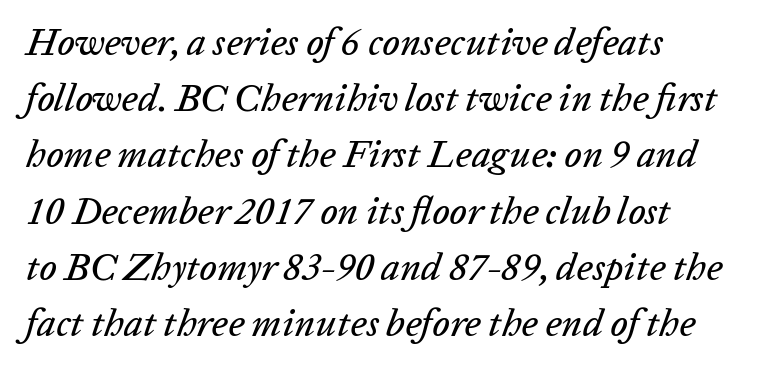
{"italic": "yes", "lean": "right", "slant_degrees": 20, "width": "normal", "stroke_contrast": "low", "x_height": "medium", "monospaced": "no", "underline": "no", "align": "left", "line_spacing": "normal", "line_spacing_ratio": 1.48, "letter_spacing": "normal", "letter_spacing_em": 0.0, "glyph_px": 38}
